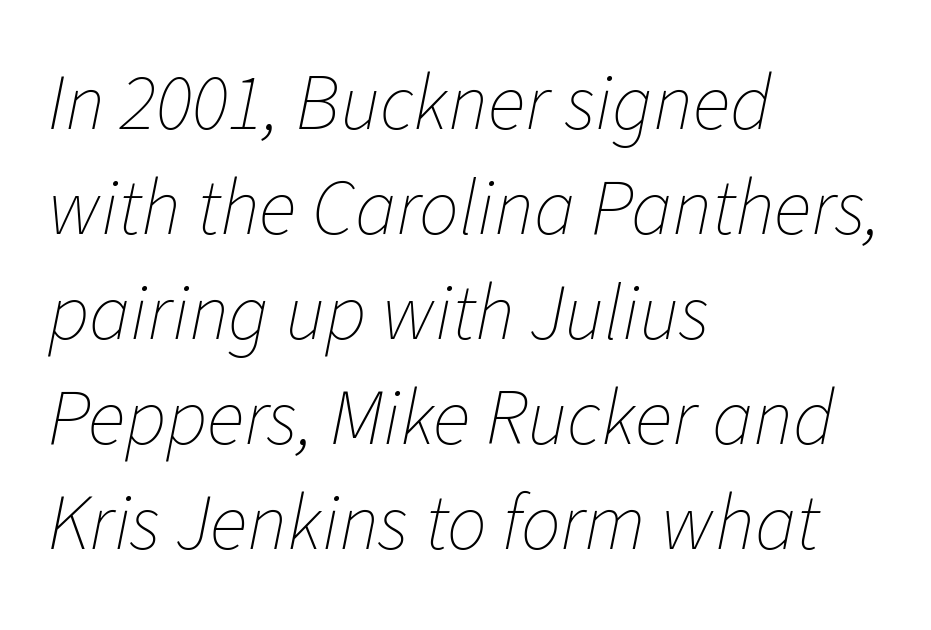
Q: Is the text bold? A: No.
Q: Is the text italic (slanted)? A: Yes, it leans right by about 11 degrees.
Q: Is the text underlined? A: No.
Q: How is the paragraph aligned? A: Left-aligned.
Q: Is the spacing between letters normal or unusually wide? A: Normal.
Q: Is the spacing between lines tight, normal or loose? A: Normal.
Q: Width (condensed, normal, or wide)? A: Normal.
Q: Stroke contrast? A: Low.
Q: x-height? A: Medium.
Q: Monospaced? A: No.
